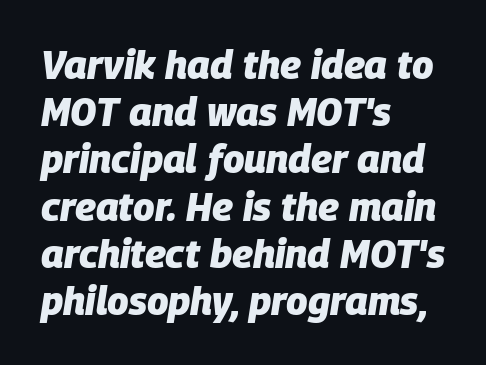
The specimen omits any rule beneath the text block's lines. Proportional: the letters do not fall into vertical columns. Set as a true bold cut, around the 700 mark. Where is the straight margin? On the left.
